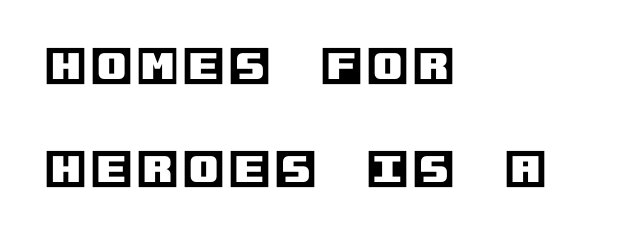
Q: Is the text italic (slanted)? A: No, it is upright.
Q: Is the text underlined? A: No.
Q: How is the paragraph aligned? A: Left-aligned.
Q: Is the spacing between lines tight, normal or loose? A: Loose.
Q: Width (condensed, normal, or wide)? A: Normal.
Q: x-height? A: Large.
